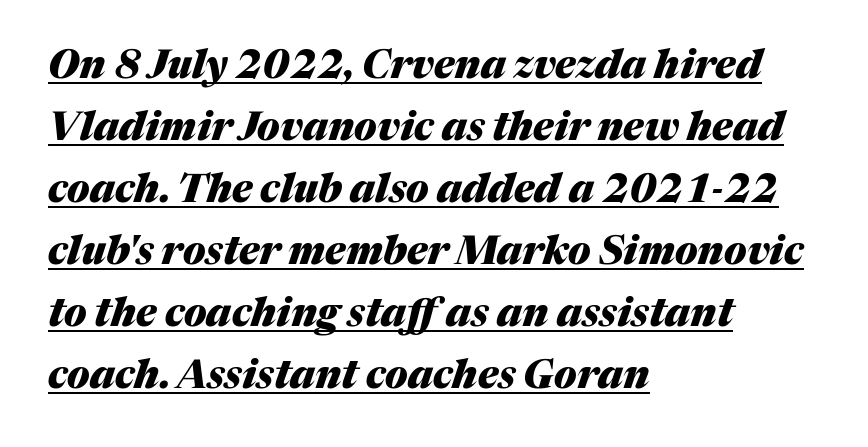
Regular leading. Designer's note — italics engaged. A rule runs beneath these lines of type. Teacher's note: observe the even left margin — that is flush-left alignment. A typesetter would call this zero additional tracking. Think of a printed novel: that variable character pitch is what you see here.
